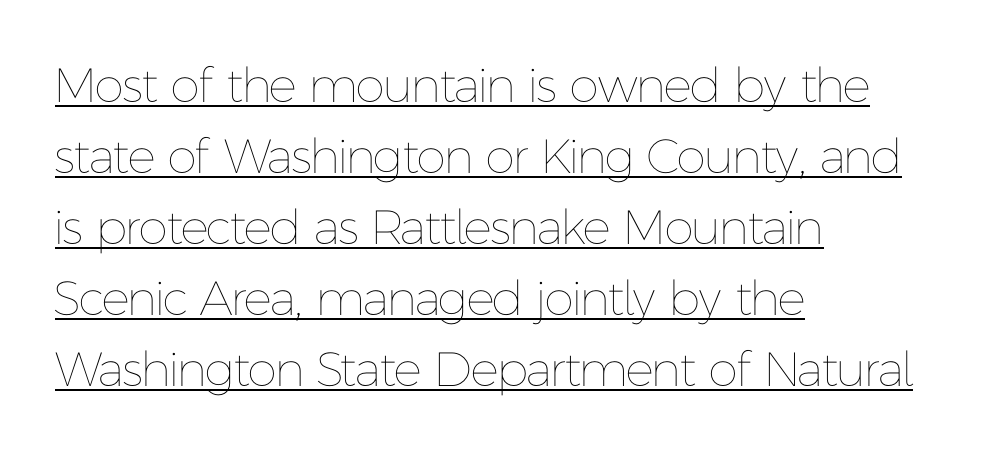
Q: Is the text bold? A: No.
Q: Is the text italic (slanted)? A: No, it is upright.
Q: Is the text underlined? A: Yes.
Q: How is the paragraph aligned? A: Left-aligned.
Q: Is the spacing between letters normal or unusually wide? A: Normal.
Q: Is the spacing between lines tight, normal or loose? A: Normal.
Q: Width (condensed, normal, or wide)? A: Normal.
Q: Stroke contrast? A: Low.
Q: x-height? A: Medium.
Q: Monospaced? A: No.
